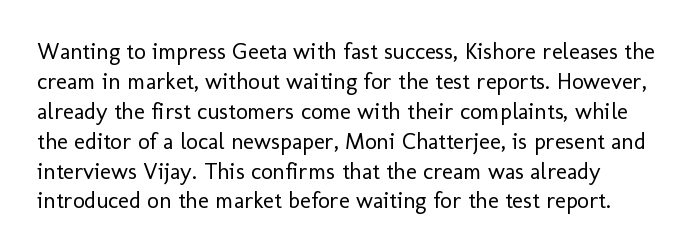
{"italic": "no", "bold": "no", "underline": "no", "align": "left", "line_spacing": "normal", "line_spacing_ratio": 1.3, "letter_spacing": "normal", "letter_spacing_em": 0.0, "glyph_px": 23}
